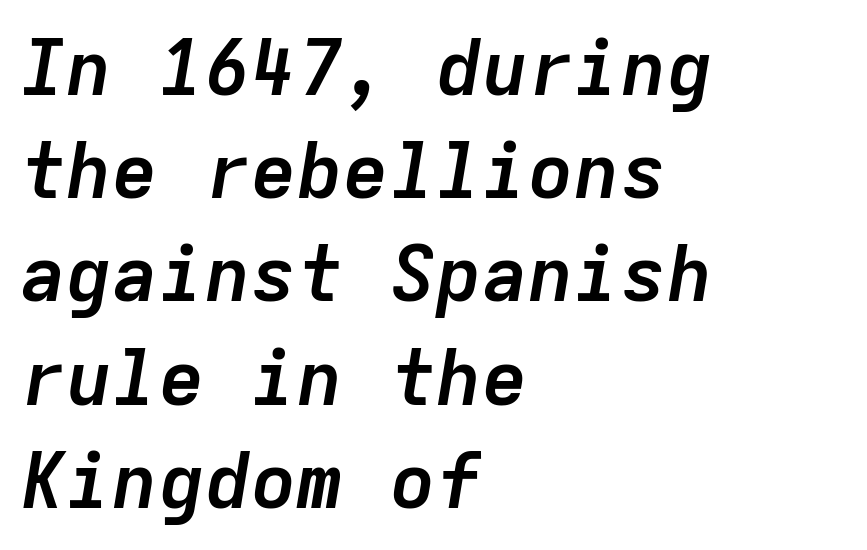
Q: Is the text bold? A: Yes.
Q: Is the text italic (slanted)? A: Yes, it leans right by about 9 degrees.
Q: Is the text underlined? A: No.
Q: How is the paragraph aligned? A: Left-aligned.
Q: Is the spacing between letters normal or unusually wide? A: Normal.
Q: Is the spacing between lines tight, normal or loose? A: Normal.
Q: Width (condensed, normal, or wide)? A: Normal.
Q: Stroke contrast? A: Low.
Q: x-height? A: Medium.
Q: Monospaced? A: Yes.
